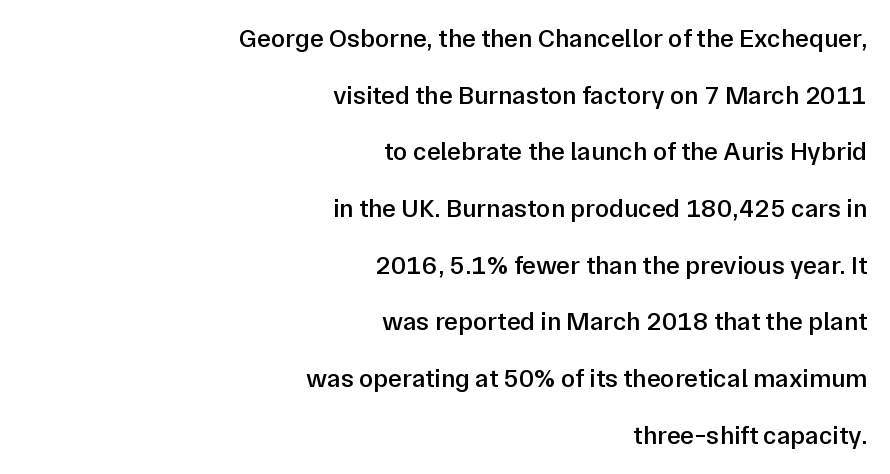
Q: Is the text bold? A: Semi-bold.
Q: Is the text italic (slanted)? A: No, it is upright.
Q: Is the text underlined? A: No.
Q: How is the paragraph aligned? A: Right-aligned.
Q: Is the spacing between letters normal or unusually wide? A: Normal.
Q: Is the spacing between lines tight, normal or loose? A: Loose.
